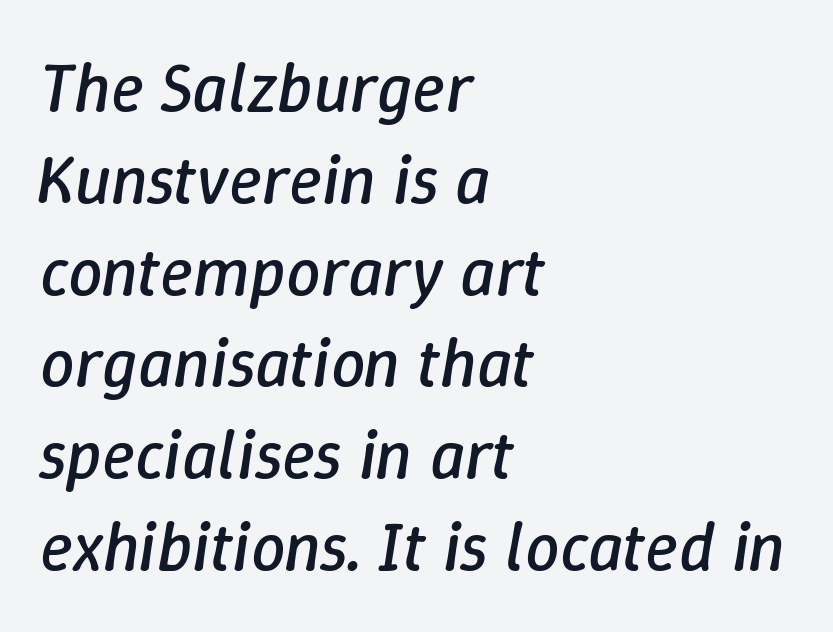
Q: Is the text bold? A: No.
Q: Is the text italic (slanted)? A: Yes, it leans right by about 9 degrees.
Q: Is the text underlined? A: No.
Q: How is the paragraph aligned? A: Left-aligned.
Q: Is the spacing between letters normal or unusually wide? A: Normal.
Q: Is the spacing between lines tight, normal or loose? A: Normal.
Q: Width (condensed, normal, or wide)? A: Normal.
Q: Stroke contrast? A: Low.
Q: x-height? A: Medium.
Q: Monospaced? A: No.
